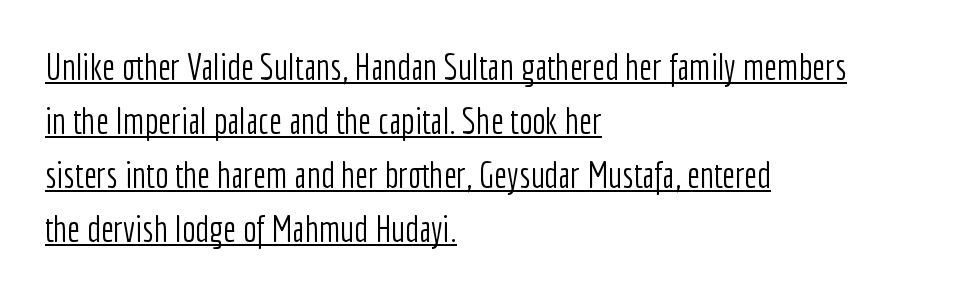
This sample uses an upright cut, with every glyph sitting square on the baseline. The strokes are not fattened; the text isn't bold. The letters advance in unequal steps, a hallmark of proportional type. The paragraph has a hard left edge and a soft right edge.
